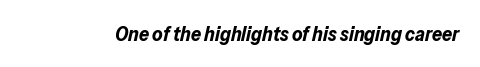
The image shows 20 px bold type, italic (leaning right); set normal letter spacing, not underlined.
